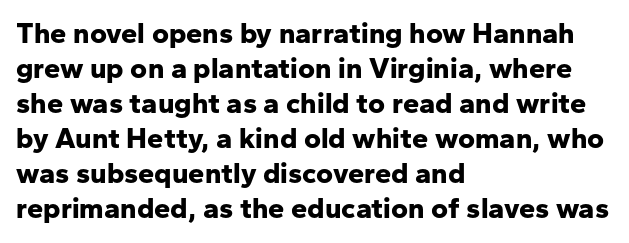
The image shows 29 px bold sans-serif type, upright; set left-aligned, line spacing 1.21x, normal letter spacing, not underlined; low stroke contrast and a medium x-height.
